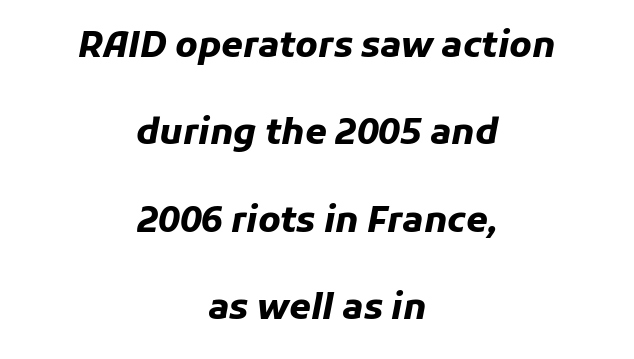
Q: Is the text bold? A: Yes.
Q: Is the text italic (slanted)? A: Yes, it leans right by about 11 degrees.
Q: Is the text underlined? A: No.
Q: How is the paragraph aligned? A: Centered.
Q: Is the spacing between letters normal or unusually wide? A: Normal.
Q: Is the spacing between lines tight, normal or loose? A: Loose.
Q: Width (condensed, normal, or wide)? A: Normal.
Q: Stroke contrast? A: Low.
Q: x-height? A: Medium.
Q: Monospaced? A: No.
